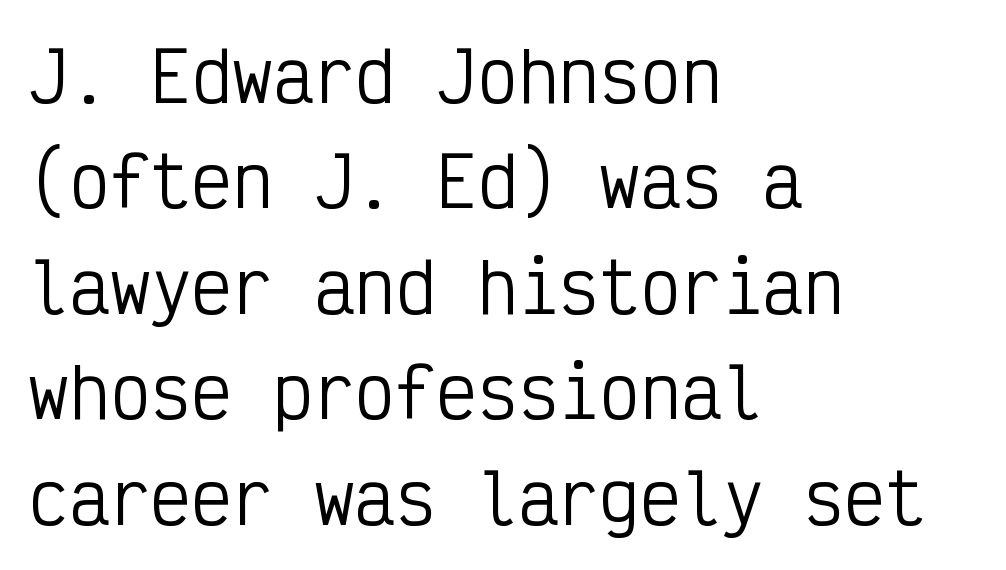
This is sans-serif lettering, the kind often seen on screens and signage. Stroke thickness stays within the range of a standard reading face or lighter. Each row of text sits above clean, open space. Reading down the column, the eye jumps a familiar distance to each next line. If you drew a ruler down the left edge, every line would touch it. The passage shown is typed in a monospace face where columns stay perfectly aligned.
